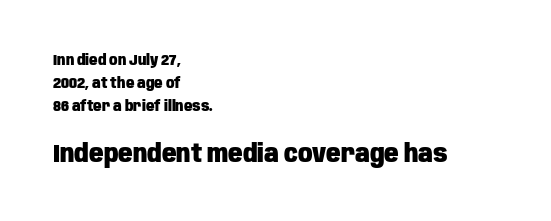
{"italic": "no", "bold": "yes", "underline": "no", "align": "left", "line_spacing": "normal", "line_spacing_ratio": 1.66, "letter_spacing": "normal", "letter_spacing_em": 0.0, "larger_block": "second", "size_ratio": 1.71, "glyph_px": 24}
